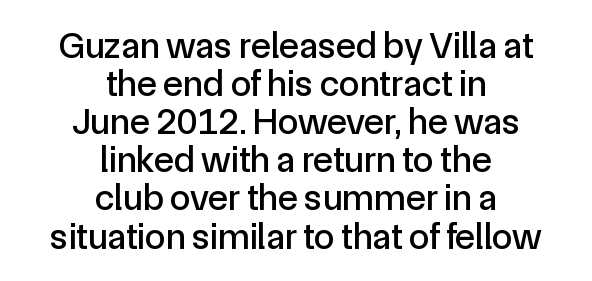
This sample uses an upright cut, with every glyph sitting square on the baseline. Proportional: the letters do not fall into vertical columns. Classification — sans serif. Look at the tracking — it's just the regular setting, nothing added. One glance says dense: line gaps are narrower than usual. The text block is weighted toward neither margin, spreading evenly from the middle.
